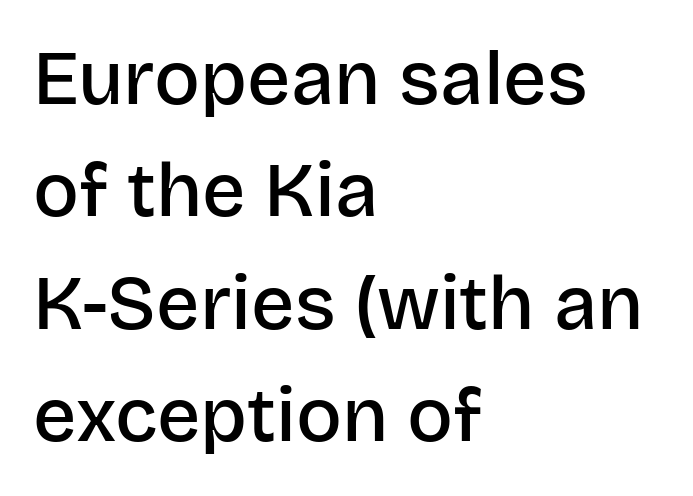
One-word summary of the alignment: left. Note the varied advance widths — an 'i' is clearly narrower than an 'm'. The foot of each line stays bare and open. Typographic density is moderately raised because the face is semibold. A typesetter would label this face a sans.
